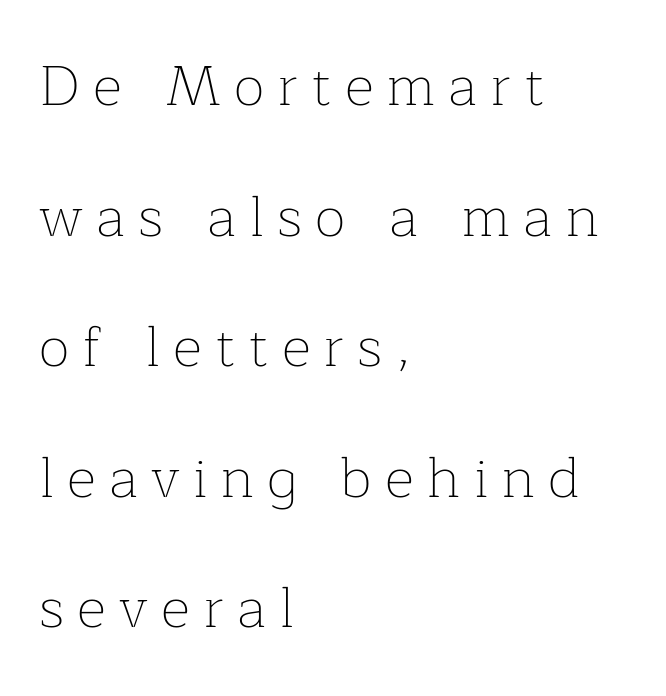
The image shows 57 px thin serif type, upright; set left-aligned, loose line spacing (2.29x), unusually wide letter spacing (+0.23 em), not underlined; low stroke contrast and a medium x-height.
